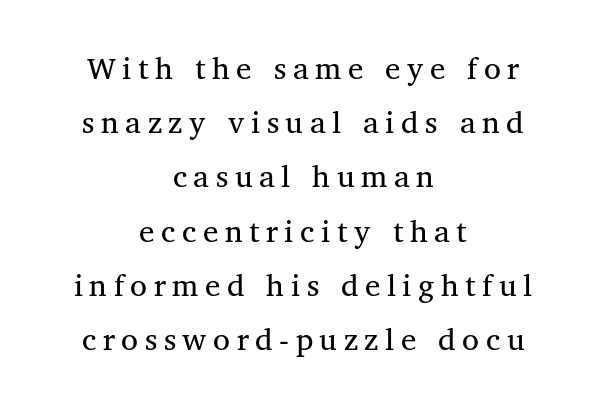
{"serif": "yes", "italic": "no", "bold": "no", "weight": "regular", "width": "normal", "stroke_contrast": "medium", "x_height": "medium", "monospaced": "no", "underline": "no", "align": "center", "line_spacing_ratio": 1.75, "letter_spacing": "wide", "letter_spacing_em": 0.21, "glyph_px": 31}
